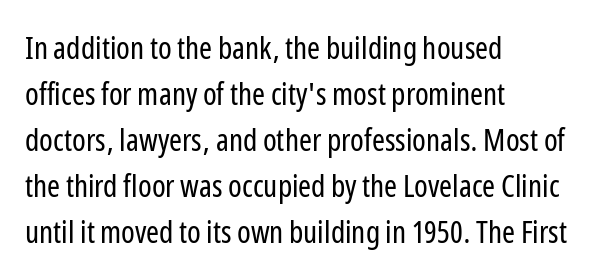
These lines are rendered in a variable-pitch font. Students, note that the glyphs here touch the page at normal intervals. The block of text has a typical density, with ordinary space between rows. Stroke mass is kept to a normal reading level or below. Italic? Not at all — the glyphs are vertical.
